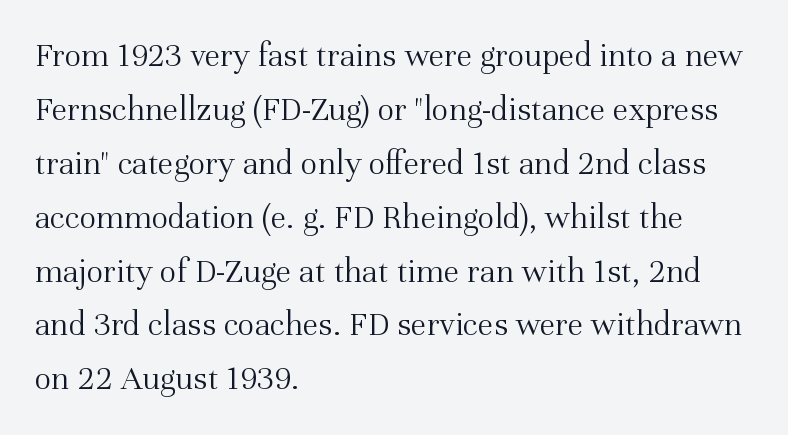
Each word holds together tightly as a unit, with standard inter-letter gaps. No chunkiness to these letters — they're not bold. Examine the stroke ends and you'll spot serifs. Has an underline been added? It has not. The ragged edge is on the right, which tells us the setting is flush left.
